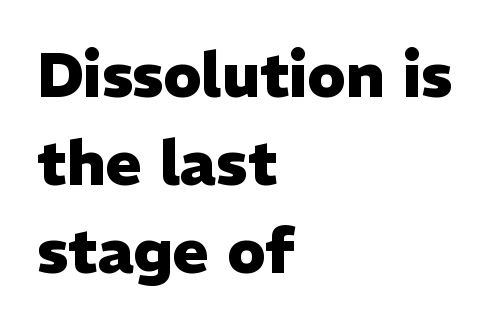
Glance below the letters and you will spot only blank space. Successive baselines arrive at the customary interval. Spacing verdict: proportional, widths tailored to each character. What kind of face is this? One without serifs — a sans. The rendering anchors every line to the left-hand side. Words appear dense and cohesive because spacing is normal.
